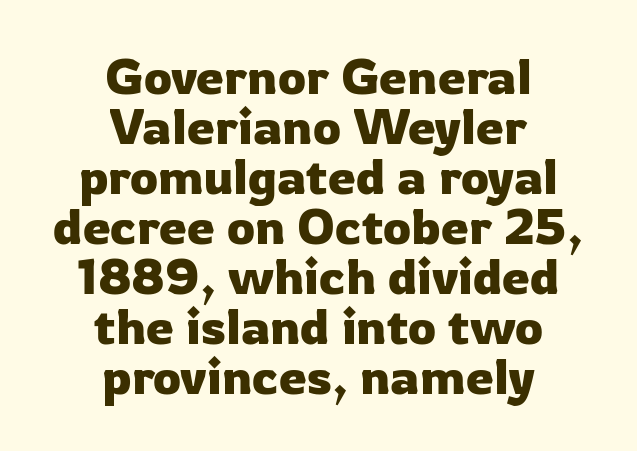
Q: Is the text italic (slanted)? A: No, it is upright.
Q: Is the typeface a serif or a sans-serif typeface? A: Sans-serif.
Q: Is the text underlined? A: No.
Q: How is the paragraph aligned? A: Centered.
Q: Is the spacing between letters normal or unusually wide? A: Normal.
Q: Is the spacing between lines tight, normal or loose? A: Tight.
Q: Width (condensed, normal, or wide)? A: Normal.
Q: Stroke contrast? A: Low.
Q: x-height? A: Medium.
Q: Monospaced? A: No.
